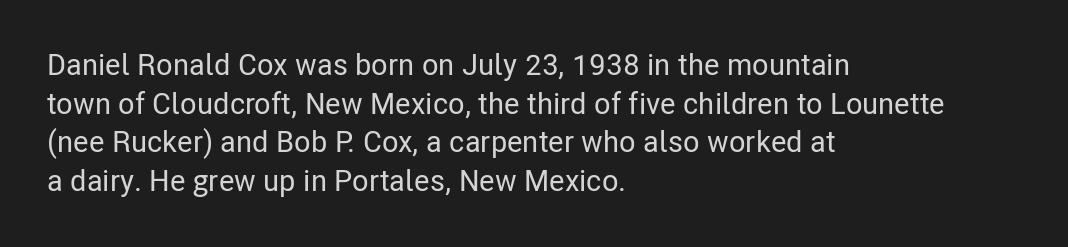
The image shows 30 px condensed sans-serif type, upright; set left-aligned, normal line spacing (1.29x), normal letter spacing, not underlined; low stroke contrast and a medium x-height.
